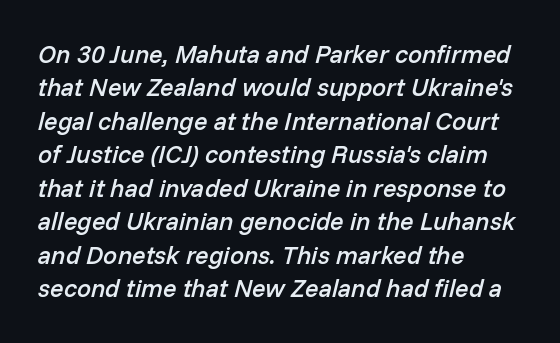
These lines were composed using italics. Has an underline been added? It has not. Horizontal bands of white between lines are of average thickness. Notice the strokes are somewhat thickened but not fully heavy: this is a semibold.
